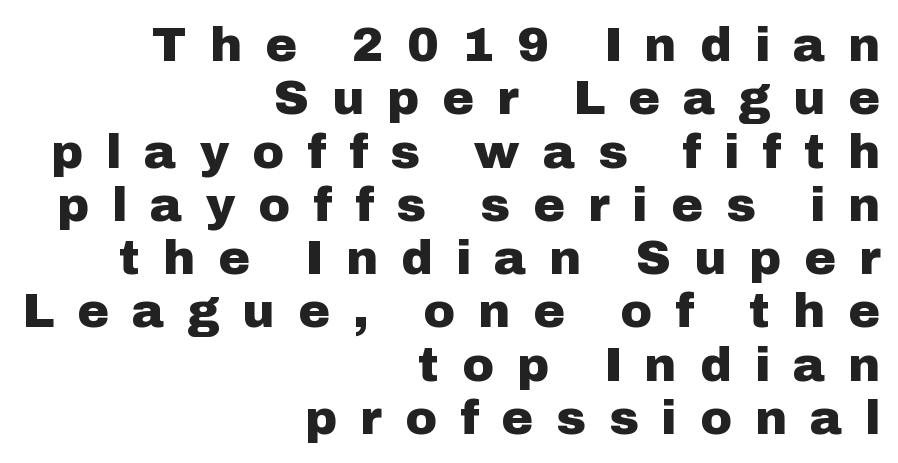
The image shows 48 px heavy sans-serif type, upright; set right-aligned, tight line spacing (1.11x), unusually wide letter spacing (+0.48 em), not underlined; low stroke contrast and a medium x-height.
